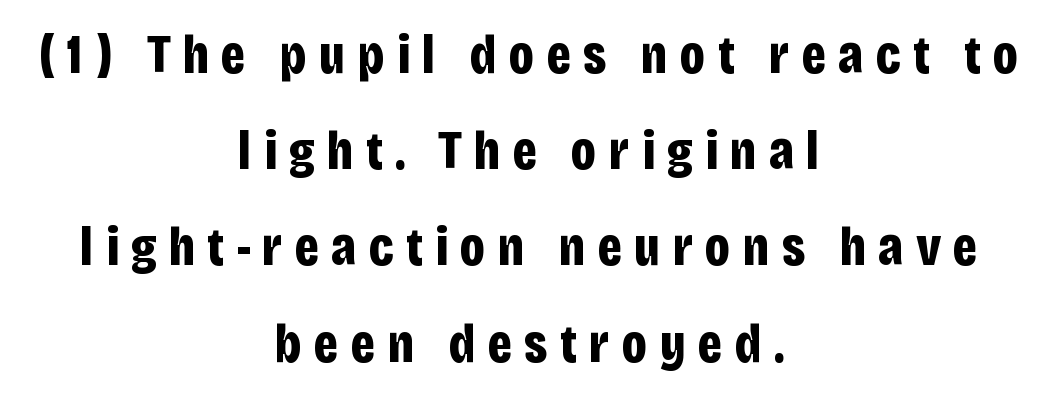
The image shows 55 px bold, condensed sans-serif type, upright; set centered, line spacing 1.75x, unusually wide letter spacing (+0.22 em), not underlined; low stroke contrast and a large x-height.
